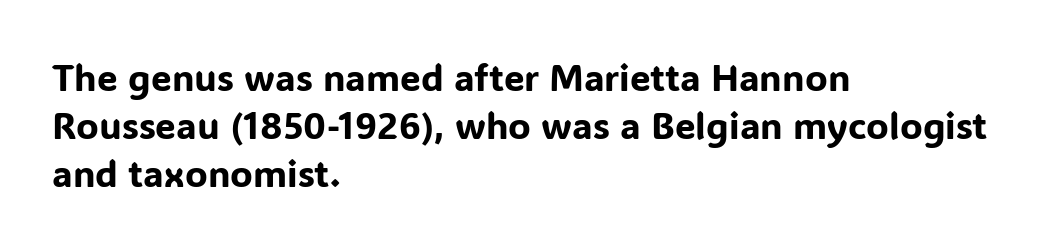
{"serif": "no", "italic": "no", "width": "normal", "stroke_contrast": "low", "x_height": "medium", "monospaced": "no", "underline": "no", "align": "left", "line_spacing": "normal", "line_spacing_ratio": 1.3, "letter_spacing": "normal", "letter_spacing_em": 0.0, "glyph_px": 37}
